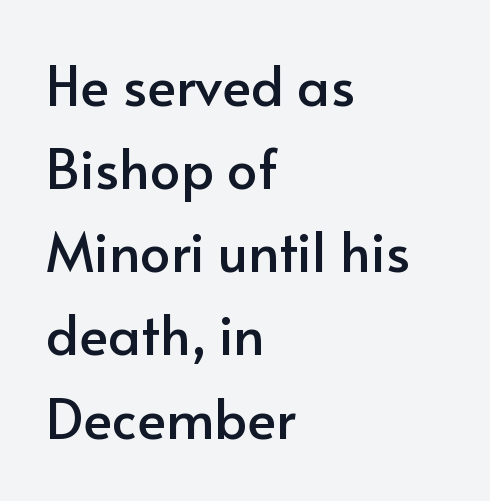
The image shows 54 px sans-serif type, upright; set left-aligned, normal line spacing (1.54x), normal letter spacing, not underlined; low stroke contrast and a small x-height.
